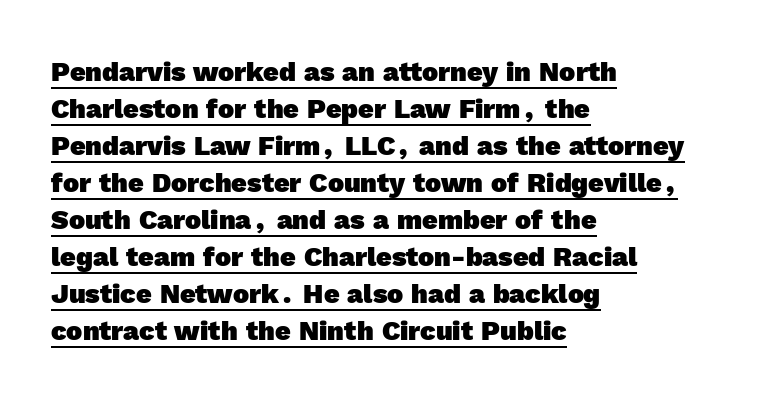
The image shows 27 px bold type; set left-aligned, normal line spacing (1.37x), normal letter spacing, underlined.
